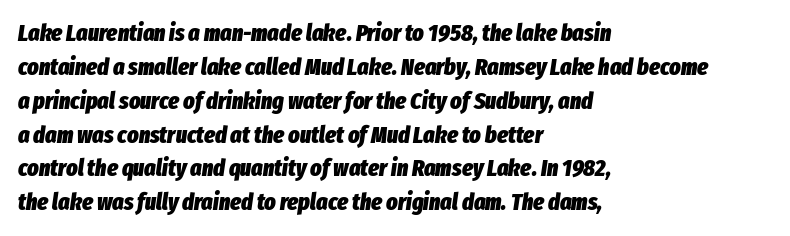
Weight check: bold — yes, fully. Notice how the passage keeps a crisp vertical edge on the left only. Check under the words: just untouched page. This block has exactly the height ordinary leading produces. This sample uses plain, unmodified letter spacing.
